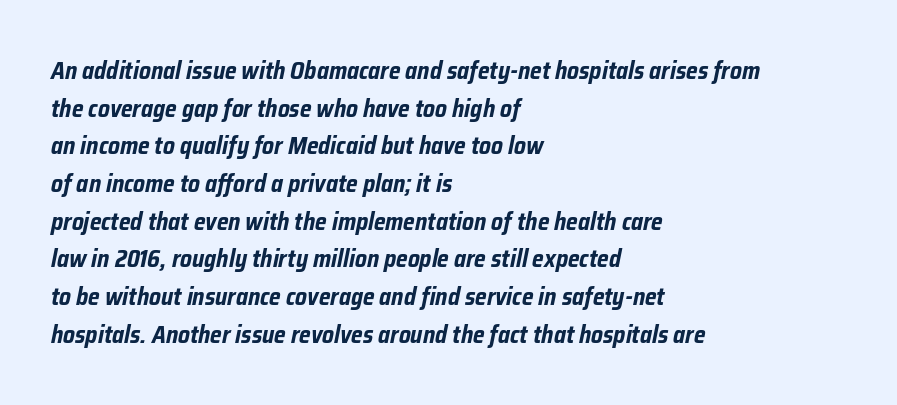
You'd pick this weight for a headline — it's a proper bold. Type without underlining. Horizontal alignment here is leftward, the default for most running prose. The face used here is rendered with its standard letterfit. The space between consecutive lines is moderate.
